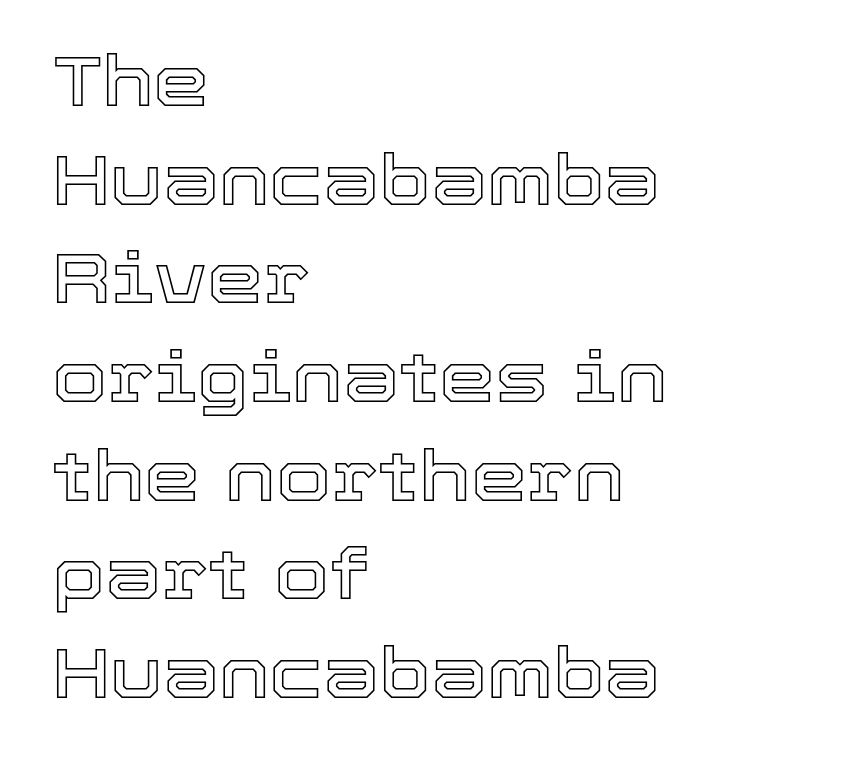
You can tell it's not italic because the verticals are truly vertical. Any mark beneath the type? The region is blank. Whoever set this chose a conventional vertical rhythm. Characters follow at the spacing the type designer built in.
